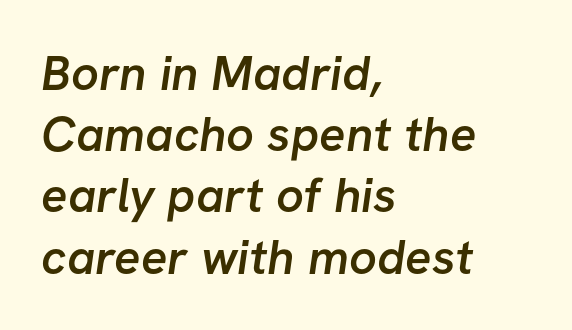
Each word holds together tightly as a unit, with standard inter-letter gaps. A typesetter would call this proportional, since set widths differ per character. Left-aligned paragraph, ragged on the right. This sample uses a sans-serif face.
